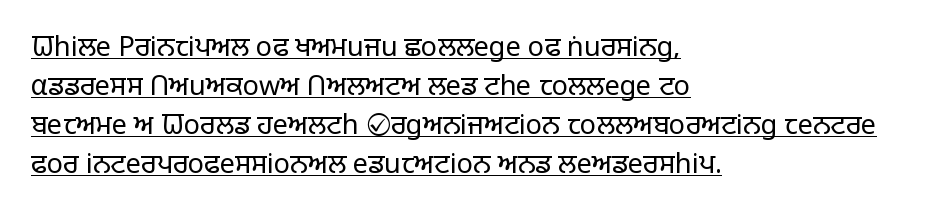
{"italic": "no", "bold": "no", "underline": "yes", "align": "left", "line_spacing": "normal", "line_spacing_ratio": 1.45, "letter_spacing": "normal", "letter_spacing_em": 0.0, "glyph_px": 27}
